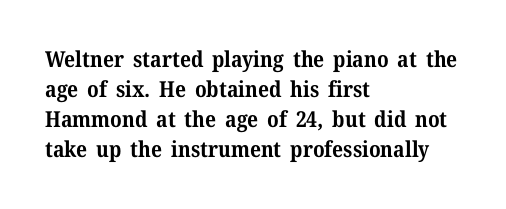
Italic: no, the glyphs are upright roman. Standard letterfit; no display-style spreading of the glyphs. Glance below the letters and you will spot only blank space. Its strokes are broad and dark, the hallmark of bold type.
